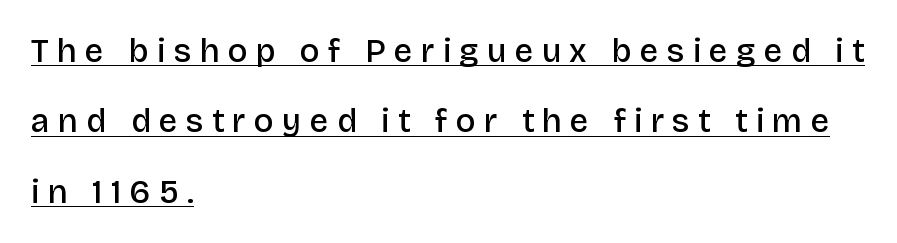
{"serif": "no", "italic": "no", "bold": "semi", "weight": "semibold", "width": "normal", "stroke_contrast": "low", "x_height": "large", "monospaced": "no", "underline": "yes", "align": "left", "line_spacing": "loose", "line_spacing_ratio": 2.13, "letter_spacing": "wide", "letter_spacing_em": 0.25, "glyph_px": 33}
